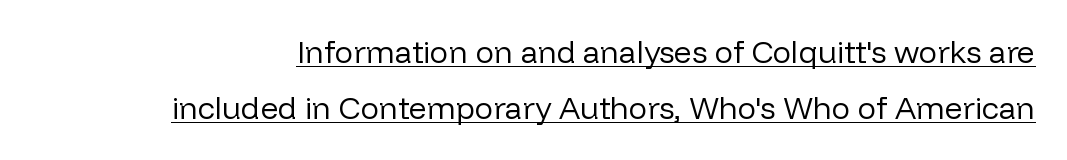
Q: Is the text bold? A: No.
Q: Is the text italic (slanted)? A: No, it is upright.
Q: Is the typeface a serif or a sans-serif typeface? A: Sans-serif.
Q: Is the text underlined? A: Yes.
Q: Is the spacing between letters normal or unusually wide? A: Normal.
Q: Width (condensed, normal, or wide)? A: Normal.
Q: Stroke contrast? A: Low.
Q: x-height? A: Medium.
Q: Monospaced? A: No.
